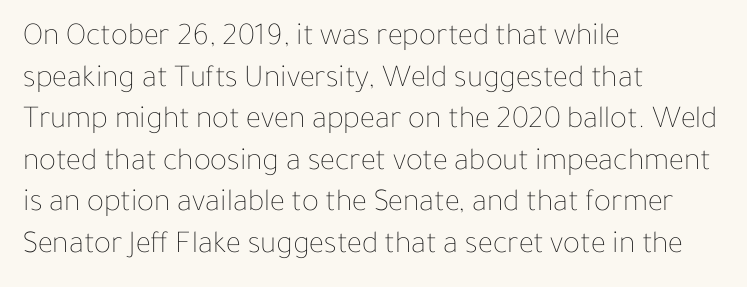
Q: Is the text bold? A: No.
Q: Is the text italic (slanted)? A: No, it is upright.
Q: Is the text underlined? A: No.
Q: How is the paragraph aligned? A: Left-aligned.
Q: Is the spacing between letters normal or unusually wide? A: Normal.
Q: Is the spacing between lines tight, normal or loose? A: Normal.
Q: Width (condensed, normal, or wide)? A: Normal.
Q: Stroke contrast? A: Low.
Q: x-height? A: Medium.
Q: Monospaced? A: No.
